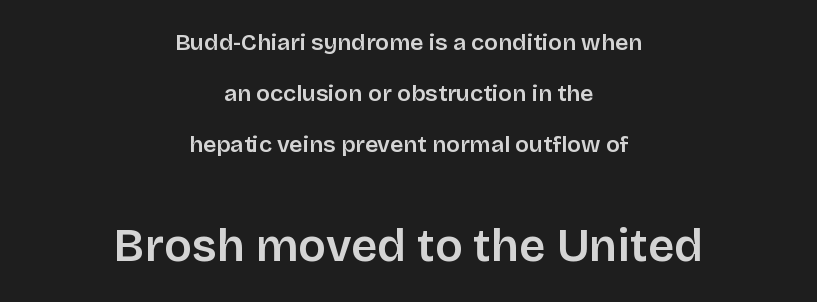
Q: Is the text italic (slanted)? A: No, it is upright.
Q: Is the typeface a serif or a sans-serif typeface? A: Sans-serif.
Q: Is the text underlined? A: No.
Q: How is the paragraph aligned? A: Centered.
Q: Is the spacing between letters normal or unusually wide? A: Normal.
Q: Is the spacing between lines tight, normal or loose? A: Loose.
Q: Which block of text is set in a larger size, the first (top) or the second (bottom)? A: The second (bottom) one.
Q: Width (condensed, normal, or wide)? A: Normal.
Q: Stroke contrast? A: Low.
Q: x-height? A: Large.
Q: Monospaced? A: No.
